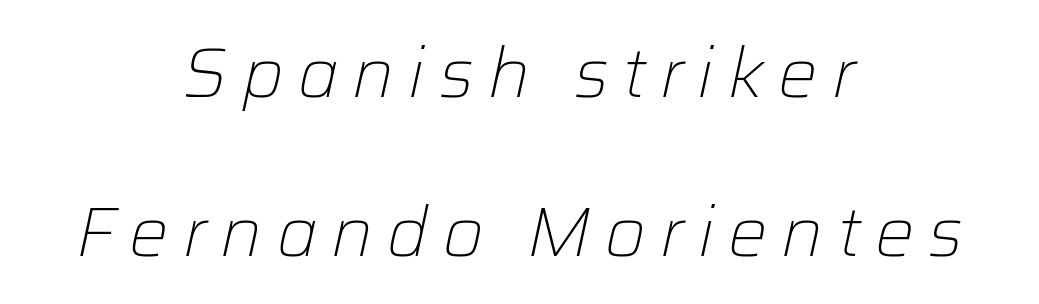
{"italic": "yes", "lean": "right", "slant_degrees": 12, "bold": "no", "weight": "light", "width": "normal", "stroke_contrast": "low", "x_height": "medium", "monospaced": "no", "underline": "no", "align": "center", "line_spacing": "loose", "line_spacing_ratio": 2.27, "letter_spacing": "wide", "letter_spacing_em": 0.2, "glyph_px": 70}
